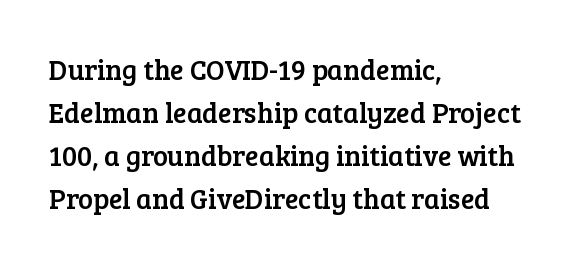
{"serif": "yes", "italic": "no", "width": "normal", "stroke_contrast": "low", "x_height": "medium", "monospaced": "no", "underline": "no", "align": "left", "line_spacing": "normal", "line_spacing_ratio": 1.54, "letter_spacing": "normal", "letter_spacing_em": 0.0, "glyph_px": 28}
